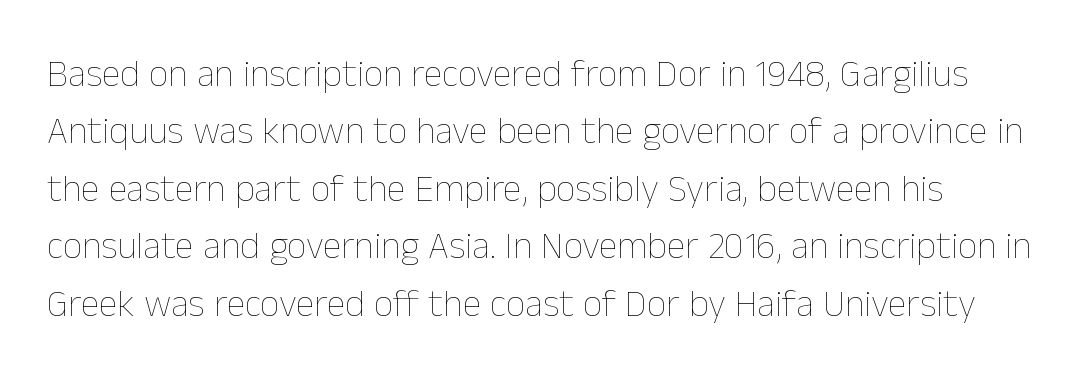
Note the varied advance widths — an 'i' is clearly narrower than an 'm'. What's the leading like? Ordinary, nothing unusual. Check the space under the baseline: it is left empty. Look at the tracking — it's just the regular setting, nothing added. Stems here are at most as thick as an everyday book face.
